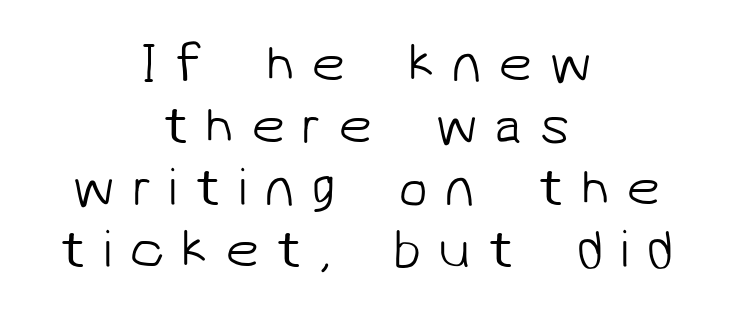
A quiet, ordinary-to-light weight characterises the typeface. Students, note that the glyphs here are deliberately spaced far apart. Centered paragraph, ragged on both sides. Think of a printed novel: that variable character pitch is what you see here. Glance below the letters and you will spot only blank space.
